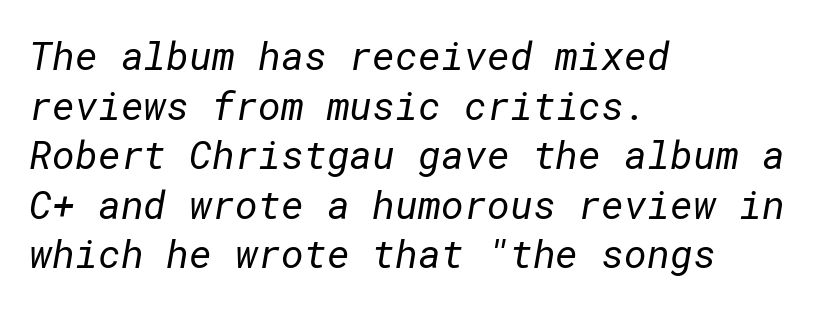
{"serif": "no", "bold": "no", "weight": "regular", "width": "normal", "stroke_contrast": "low", "x_height": "medium", "underline": "no", "align": "left", "line_spacing": "normal", "line_spacing_ratio": 1.27, "letter_spacing": "normal", "letter_spacing_em": 0.0, "glyph_px": 39}
